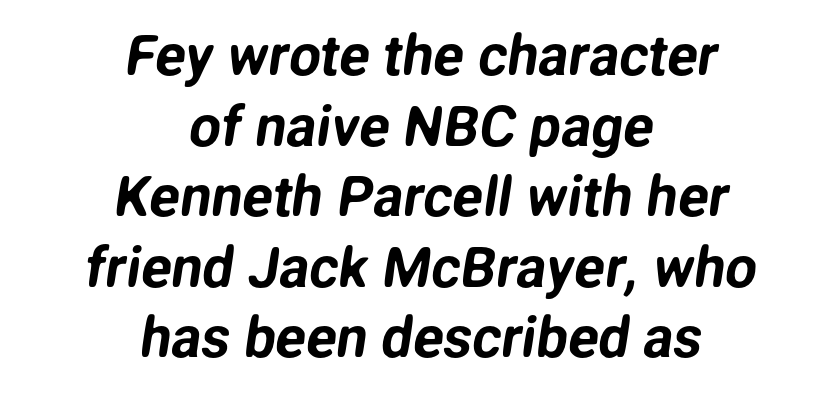
{"serif": "no", "width": "normal", "stroke_contrast": "low", "x_height": "medium", "monospaced": "no", "underline": "no", "align": "center", "line_spacing": "normal", "line_spacing_ratio": 1.26, "letter_spacing": "normal", "letter_spacing_em": 0.0, "glyph_px": 56}
